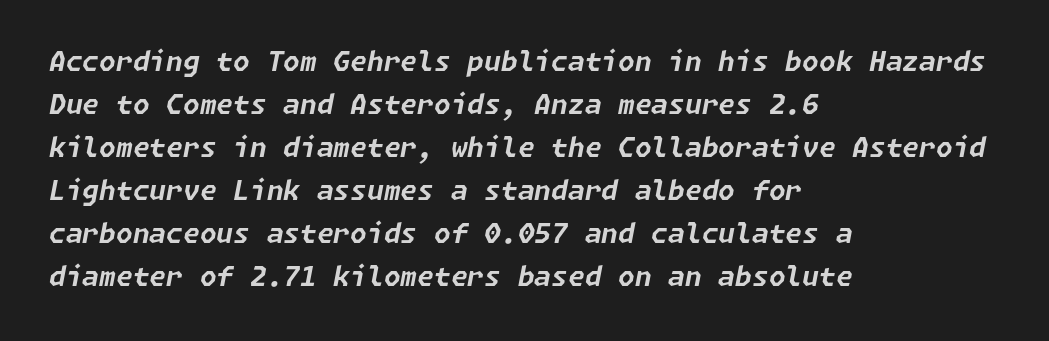
{"italic": "yes", "lean": "right", "slant_degrees": 11, "bold": "yes", "underline": "no", "align": "left", "line_spacing": "normal", "line_spacing_ratio": 1.59, "letter_spacing": "normal", "letter_spacing_em": 0.0, "glyph_px": 27}
